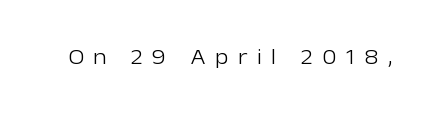
Q: Is the text bold? A: No.
Q: Is the text italic (slanted)? A: No, it is upright.
Q: Is the text underlined? A: No.
Q: Is the spacing between letters normal or unusually wide? A: Unusually wide.
